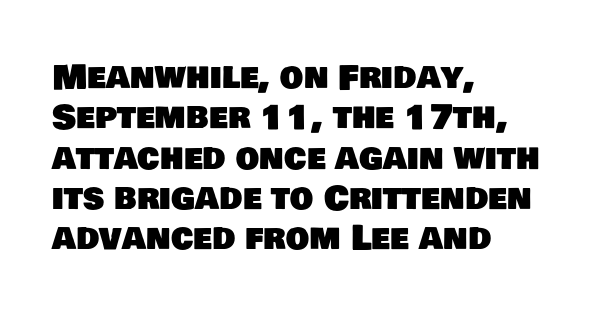
{"serif": "no", "width": "normal", "stroke_contrast": "low", "x_height": "large", "monospaced": "no", "underline": "no", "align": "left", "line_spacing_ratio": 1.22, "letter_spacing": "normal", "letter_spacing_em": 0.0, "glyph_px": 33}
